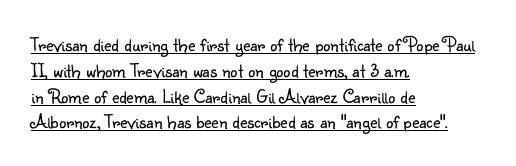
Q: Is the text bold? A: No.
Q: Is the text italic (slanted)? A: No, it is upright.
Q: Is the text underlined? A: Yes.
Q: How is the paragraph aligned? A: Left-aligned.
Q: Is the spacing between letters normal or unusually wide? A: Normal.
Q: Is the spacing between lines tight, normal or loose? A: Normal.
